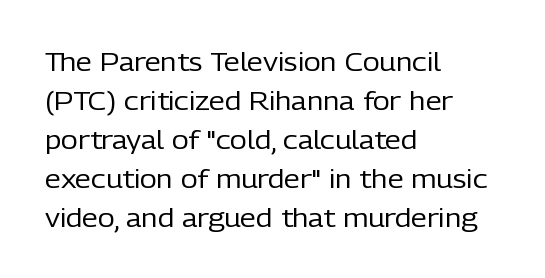
Q: Is the text bold? A: No.
Q: Is the text italic (slanted)? A: No, it is upright.
Q: Is the text underlined? A: No.
Q: How is the paragraph aligned? A: Left-aligned.
Q: Is the spacing between letters normal or unusually wide? A: Normal.
Q: Is the spacing between lines tight, normal or loose? A: Normal.
